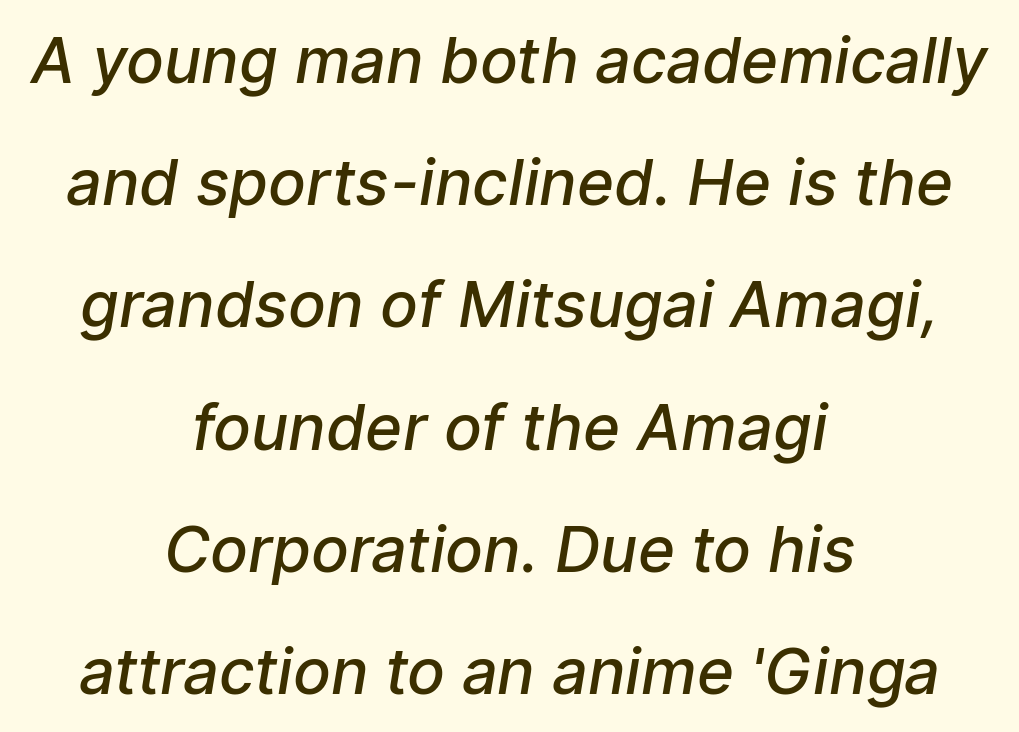
{"serif": "no", "bold": "semi", "weight": "semibold", "width": "normal", "stroke_contrast": "low", "x_height": "medium", "monospaced": "no", "underline": "no", "align": "center", "line_spacing": "loose", "line_spacing_ratio": 1.94, "letter_spacing": "normal", "letter_spacing_em": 0.0, "glyph_px": 63}
